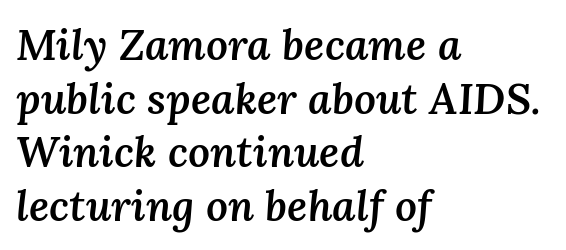
Q: Is the text bold? A: Semi-bold.
Q: Is the text italic (slanted)? A: Yes, it leans right by about 3 degrees.
Q: Is the text underlined? A: No.
Q: How is the paragraph aligned? A: Left-aligned.
Q: Is the spacing between letters normal or unusually wide? A: Normal.
Q: Is the spacing between lines tight, normal or loose? A: Normal.
Q: Width (condensed, normal, or wide)? A: Normal.
Q: Stroke contrast? A: Medium.
Q: x-height? A: Medium.
Q: Monospaced? A: No.
